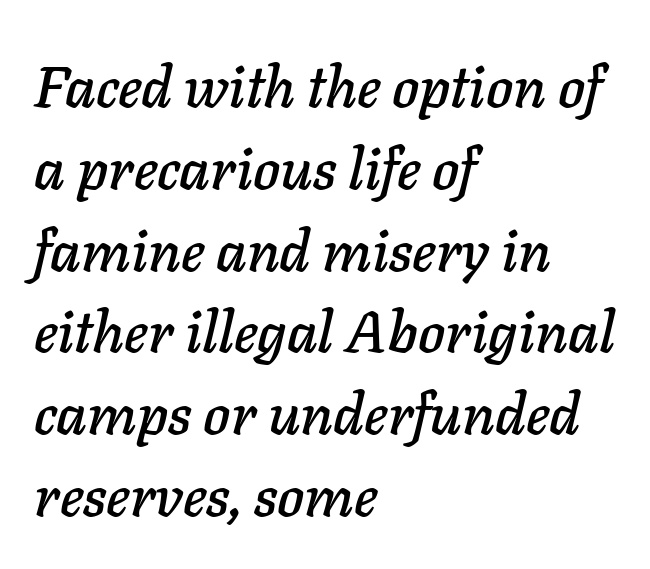
Q: Is the text italic (slanted)? A: Yes, it leans right by about 11 degrees.
Q: Is the text underlined? A: No.
Q: How is the paragraph aligned? A: Left-aligned.
Q: Is the spacing between letters normal or unusually wide? A: Normal.
Q: Is the spacing between lines tight, normal or loose? A: Normal.
Q: Width (condensed, normal, or wide)? A: Normal.
Q: Stroke contrast? A: Low.
Q: x-height? A: Medium.
Q: Monospaced? A: No.
